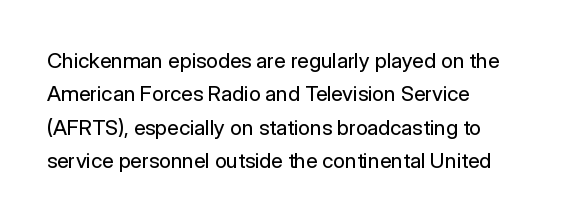
The image shows 21 px text type, upright; set left-aligned, normal line spacing (1.59x), normal letter spacing, not underlined.
